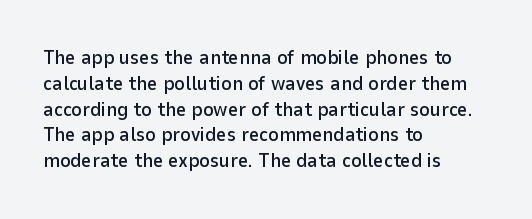
Q: Is the text italic (slanted)? A: No, it is upright.
Q: Is the text underlined? A: No.
Q: How is the paragraph aligned? A: Left-aligned.
Q: Is the spacing between letters normal or unusually wide? A: Normal.
Q: Is the spacing between lines tight, normal or loose? A: Normal.
